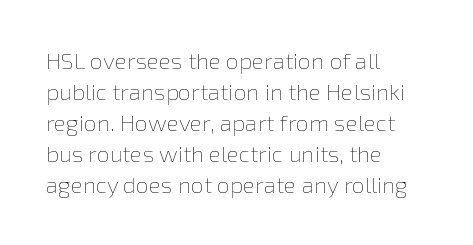
Q: Is the text bold? A: No.
Q: Is the text italic (slanted)? A: No, it is upright.
Q: Is the text underlined? A: No.
Q: How is the paragraph aligned? A: Left-aligned.
Q: Is the spacing between letters normal or unusually wide? A: Normal.
Q: Is the spacing between lines tight, normal or loose? A: Normal.
